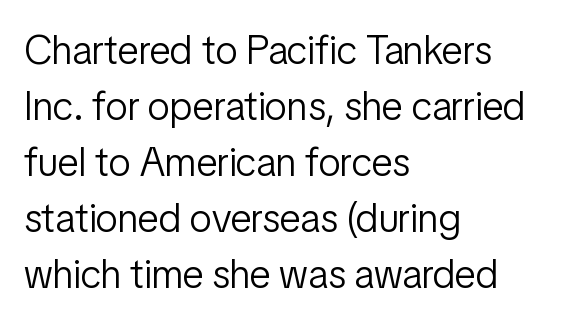
The image shows 40 px light, condensed sans-serif type, upright; set left-aligned, normal line spacing (1.4x), normal letter spacing, not underlined; low stroke contrast and a medium x-height.
